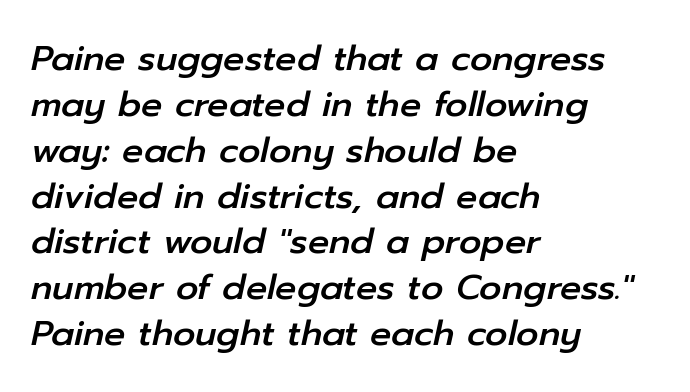
The image shows 35 px text type, italic (leaning right); set left-aligned, normal line spacing (1.31x), normal letter spacing, not underlined; low stroke contrast and a medium x-height.
